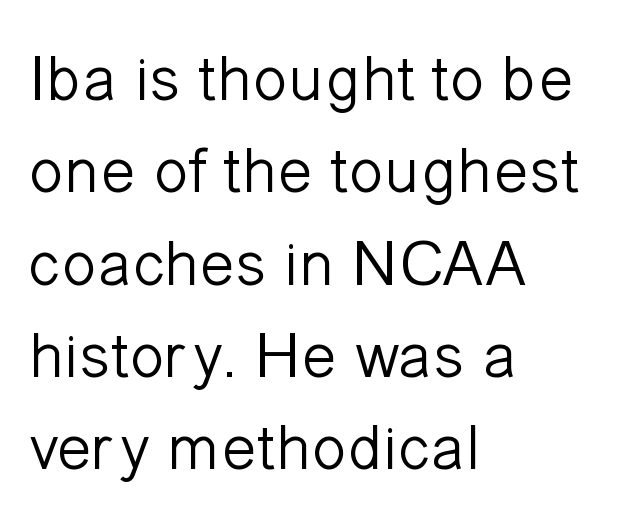
{"serif": "no", "italic": "no", "bold": "no", "weight": "light", "width": "normal", "stroke_contrast": "low", "x_height": "medium", "monospaced": "no", "underline": "no", "align": "left", "line_spacing": "normal", "line_spacing_ratio": 1.42, "letter_spacing": "normal", "letter_spacing_em": 0.0, "glyph_px": 65}
